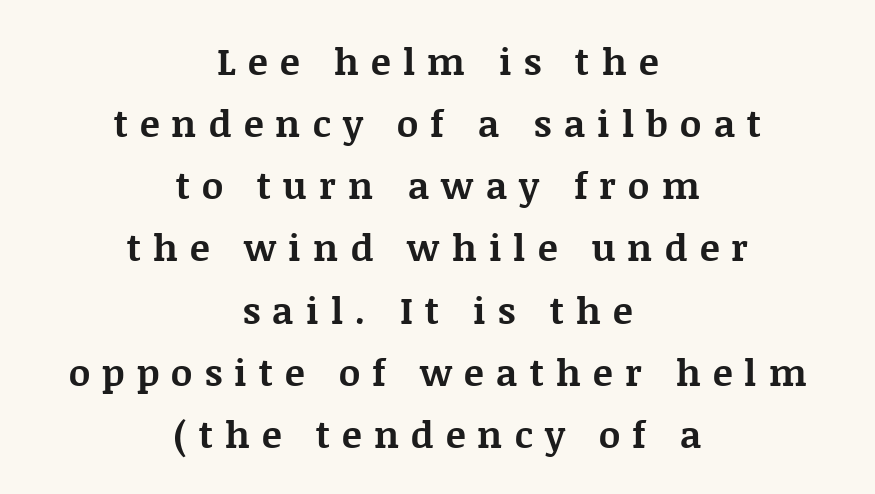
{"serif": "yes", "italic": "no", "bold": "yes", "weight": "bold", "width": "normal", "stroke_contrast": "medium", "x_height": "large", "monospaced": "no", "underline": "no", "align": "center", "line_spacing": "normal", "line_spacing_ratio": 1.68, "letter_spacing": "wide", "letter_spacing_em": 0.33, "glyph_px": 37}
